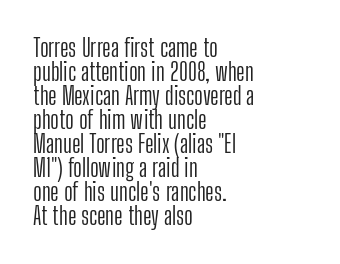
{"italic": "no", "bold": "no", "underline": "no", "align": "left", "line_spacing": "tight", "line_spacing_ratio": 1.0, "letter_spacing": "normal", "letter_spacing_em": 0.0, "glyph_px": 24}
